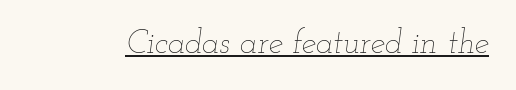
{"italic": "yes", "lean": "right", "slant_degrees": 12, "bold": "no", "weight": "thin", "width": "wide", "stroke_contrast": "low", "x_height": "small", "monospaced": "no", "underline": "yes", "letter_spacing": "normal", "letter_spacing_em": 0.0, "glyph_px": 33}
